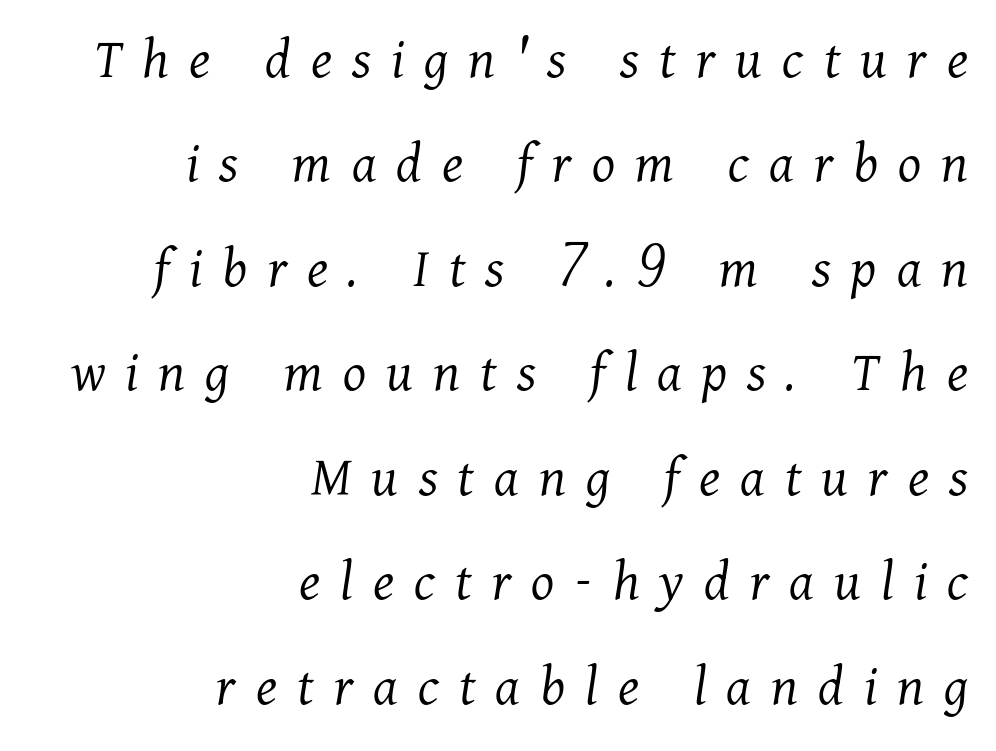
Q: Is the text bold? A: No.
Q: Is the text italic (slanted)? A: Yes, it leans right by about 11 degrees.
Q: Is the typeface a serif or a sans-serif typeface? A: Serif.
Q: Is the text underlined? A: No.
Q: How is the paragraph aligned? A: Right-aligned.
Q: Is the spacing between letters normal or unusually wide? A: Unusually wide.
Q: Width (condensed, normal, or wide)? A: Normal.
Q: Stroke contrast? A: Medium.
Q: x-height? A: Medium.
Q: Monospaced? A: No.
